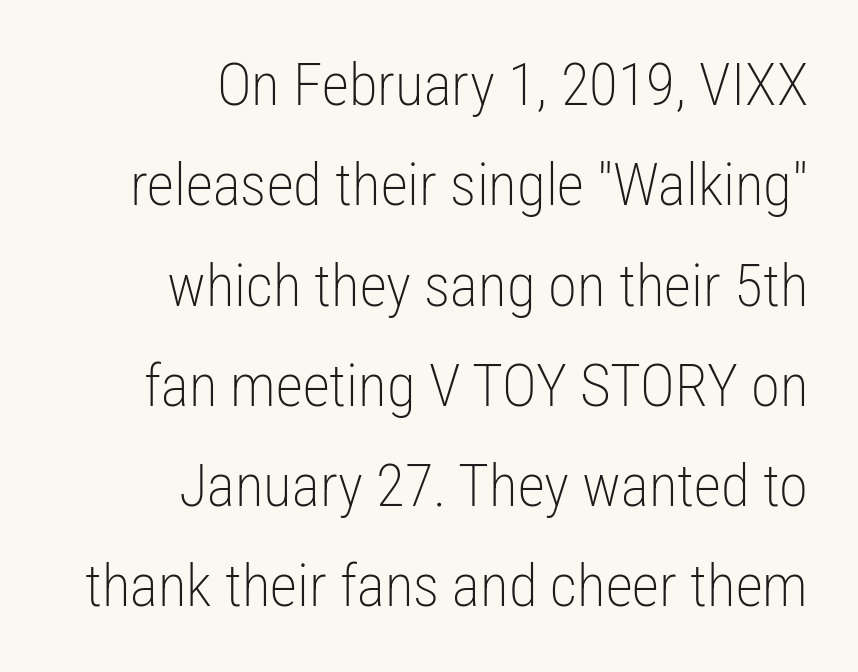
This rendering uses right alignment, leaving the left contour irregular. This rendering employs a face without finishing strokes, i.e., a sans-serif. Spacing between characters is what you'd get straight out of the box. Only glyphs here, with clear space below each row. Do the characters align in a grid? No, the font is proportional.
